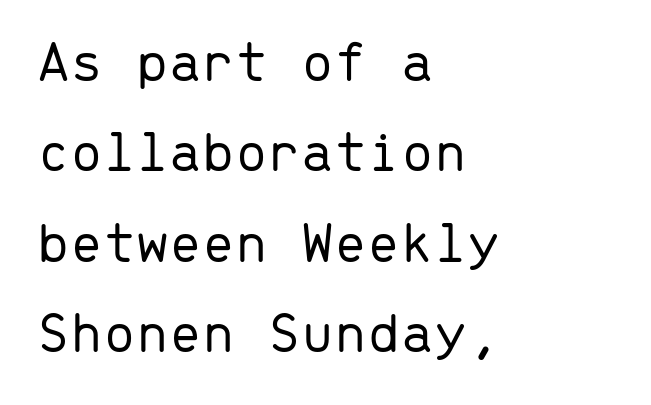
{"serif": "no", "italic": "no", "bold": "no", "weight": "light", "width": "normal", "stroke_contrast": "low", "x_height": "medium", "monospaced": "yes", "underline": "no", "align": "left", "line_spacing": "normal", "line_spacing_ratio": 1.53, "letter_spacing": "normal", "letter_spacing_em": 0.0, "glyph_px": 59}
